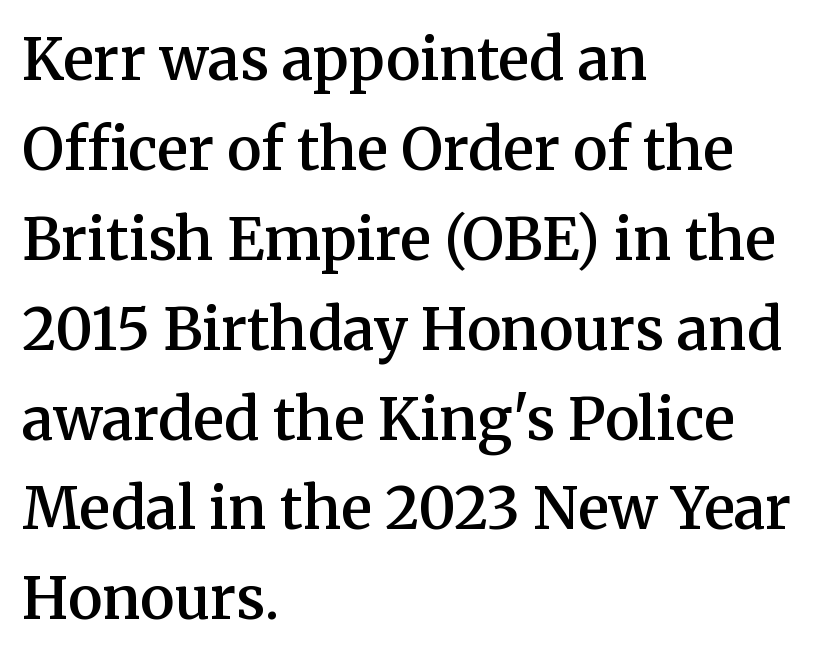
The image shows 58 px semibold serif type, upright; set left-aligned, normal line spacing (1.55x), normal letter spacing, not underlined; medium stroke contrast and a medium x-height.
